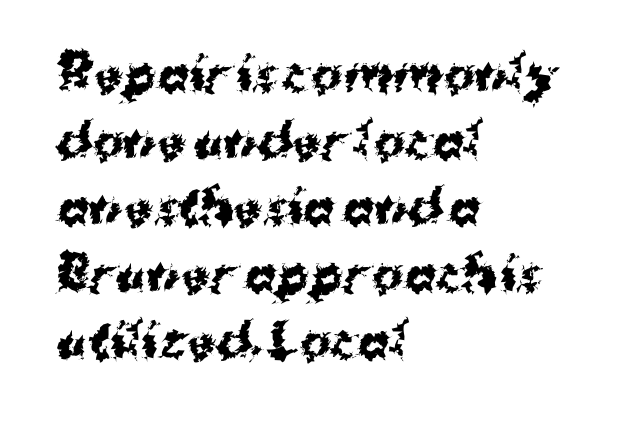
{"serif": "no", "bold": "yes", "weight": "bold", "width": "normal", "stroke_contrast": "medium", "x_height": "medium", "monospaced": "no", "underline": "no", "align": "left", "line_spacing": "normal", "line_spacing_ratio": 1.42, "letter_spacing": "normal", "letter_spacing_em": 0.0, "glyph_px": 47}
